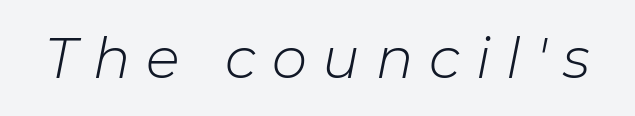
{"italic": "yes", "lean": "right", "slant_degrees": 11, "bold": "no", "weight": "light", "width": "normal", "stroke_contrast": "low", "x_height": "medium", "monospaced": "no", "underline": "no", "letter_spacing": "wide", "letter_spacing_em": 0.28, "glyph_px": 56}
